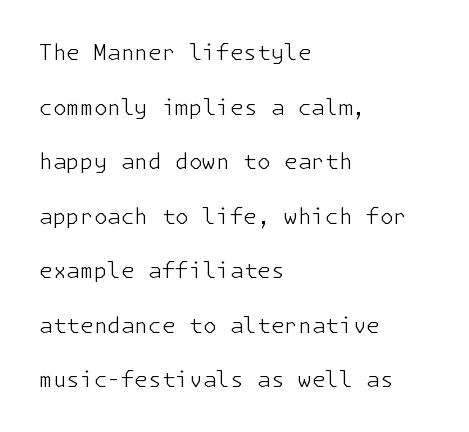
Q: Is the text bold? A: No.
Q: Is the text italic (slanted)? A: No, it is upright.
Q: Is the text underlined? A: No.
Q: How is the paragraph aligned? A: Left-aligned.
Q: Is the spacing between letters normal or unusually wide? A: Normal.
Q: Is the spacing between lines tight, normal or loose? A: Loose.
